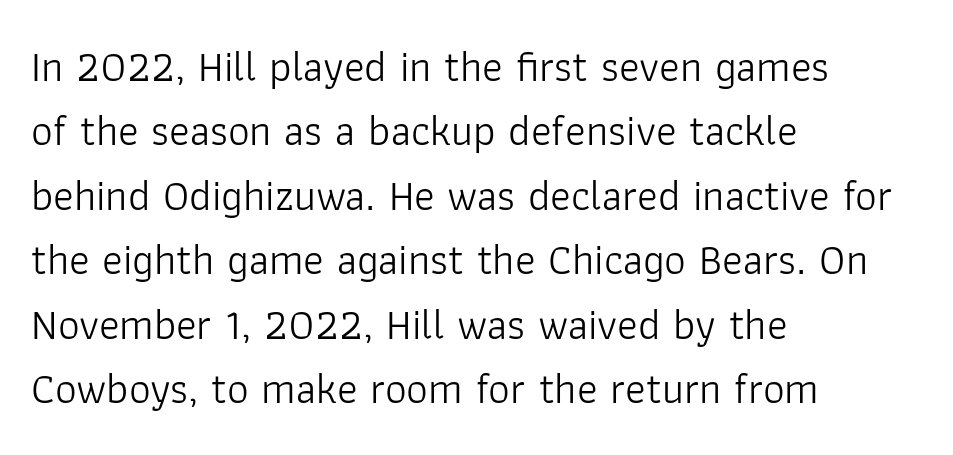
{"serif": "no", "italic": "no", "bold": "no", "weight": "light", "width": "normal", "stroke_contrast": "low", "x_height": "medium", "monospaced": "no", "underline": "no", "align": "left", "line_spacing": "normal", "line_spacing_ratio": 1.5, "letter_spacing": "normal", "letter_spacing_em": 0.0, "glyph_px": 43}
